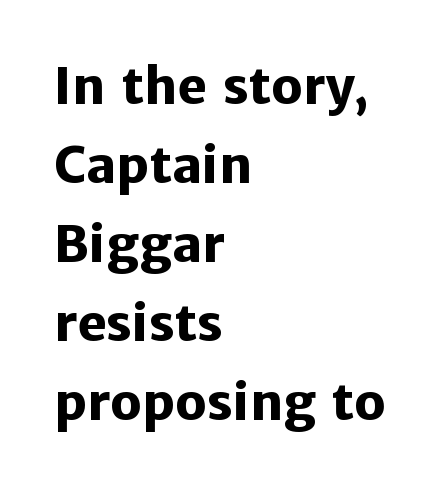
{"serif": "no", "italic": "no", "bold": "yes", "weight": "heavy", "width": "normal", "stroke_contrast": "low", "x_height": "medium", "monospaced": "no", "underline": "no", "align": "left", "line_spacing": "normal", "line_spacing_ratio": 1.58, "letter_spacing": "normal", "letter_spacing_em": 0.0, "glyph_px": 50}
